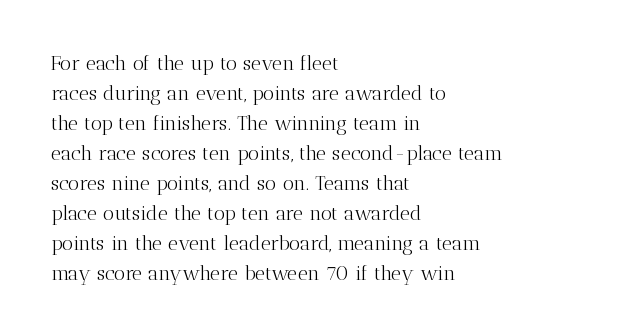
The image shows 20 px text type, upright; set left-aligned, normal line spacing (1.5x), normal letter spacing, not underlined.
